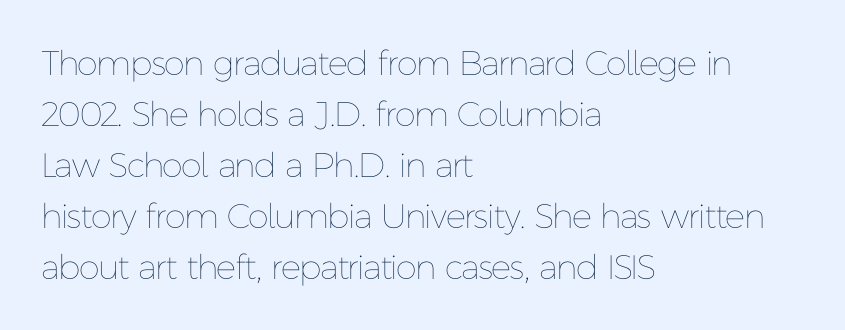
{"italic": "no", "bold": "no", "weight": "thin", "width": "normal", "stroke_contrast": "low", "x_height": "medium", "monospaced": "no", "underline": "no", "align": "left", "line_spacing": "normal", "line_spacing_ratio": 1.5, "letter_spacing": "normal", "letter_spacing_em": 0.0, "glyph_px": 34}
